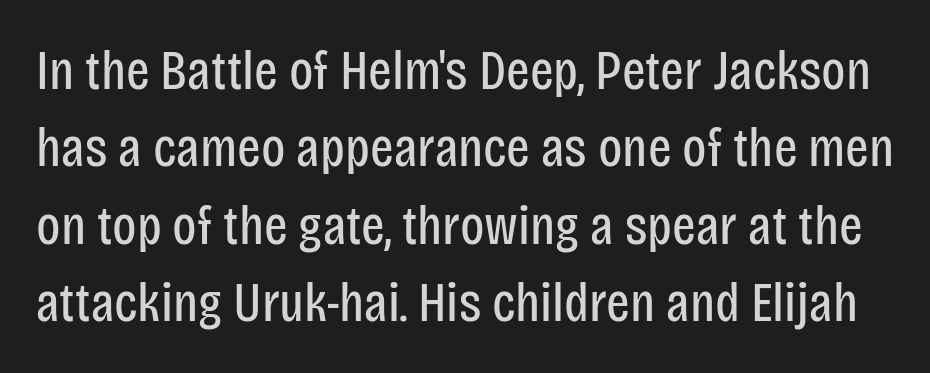
If you measured baseline to baseline, you'd find a middling distance. There is no visible air inserted between adjacent glyphs. Each letter keeps its own natural width here, so spacing adapts to shape. Observe the absence of serifs on each vertical stroke in this sample.
